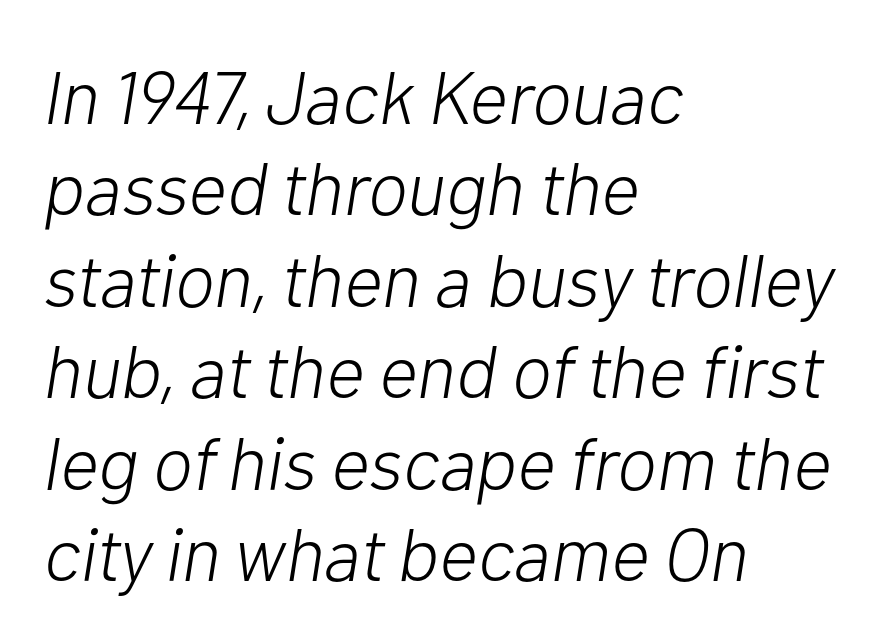
{"italic": "yes", "lean": "right", "slant_degrees": 10, "bold": "no", "weight": "light", "width": "normal", "stroke_contrast": "low", "x_height": "medium", "monospaced": "no", "underline": "no", "align": "left", "line_spacing_ratio": 1.22, "letter_spacing": "normal", "letter_spacing_em": 0.0, "glyph_px": 75}
